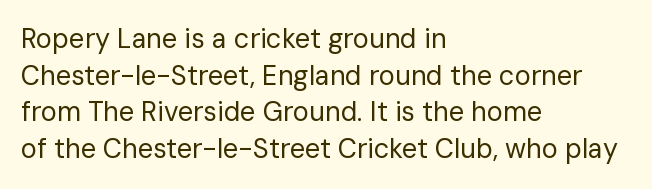
Reading down the block, your eye returns to a fixed left position each line. Do the letters lean? They stand straight. The strip under each line holds only bare page. Bold? No — there's no thickening of the strokes. Line spacing here is normal. Glyph-to-glyph distance matches everyday printed text.
